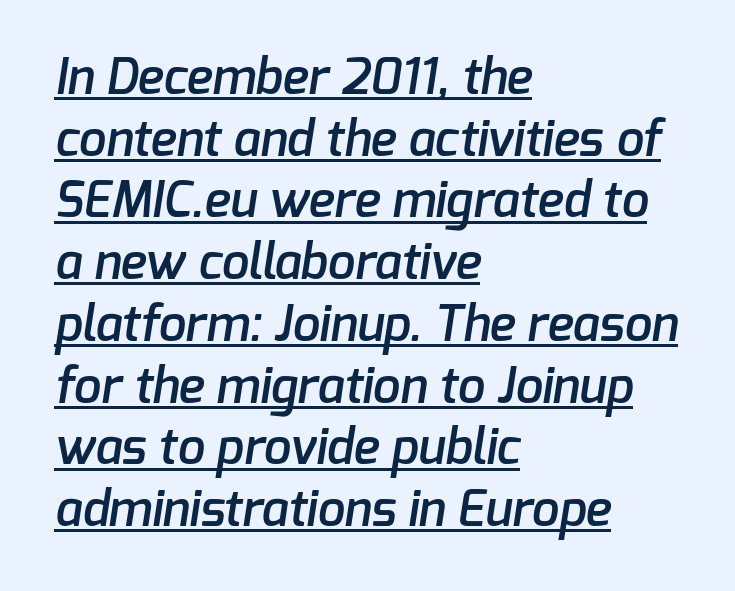
A typographer would call this underscored text. The letters are semibold — heavier than regular but short of a full bold. Spacing between characters is what you'd get straight out of the box. Caption: multi-line text, flush left, ragged right. Vertically, the passage feels balanced, rows spaced as you'd expect. These lines are rendered in a variable-pitch font.
